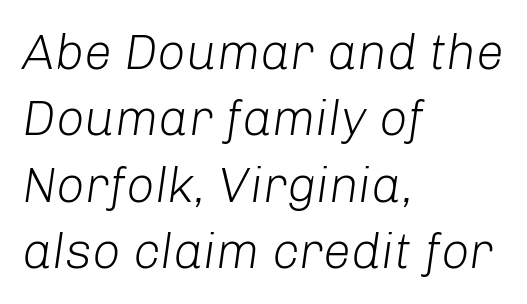
{"italic": "yes", "lean": "right", "slant_degrees": 8, "bold": "no", "weight": "light", "width": "normal", "stroke_contrast": "low", "x_height": "medium", "monospaced": "no", "underline": "no", "align": "left", "line_spacing": "normal", "line_spacing_ratio": 1.33, "letter_spacing": "normal", "letter_spacing_em": 0.0, "glyph_px": 50}
